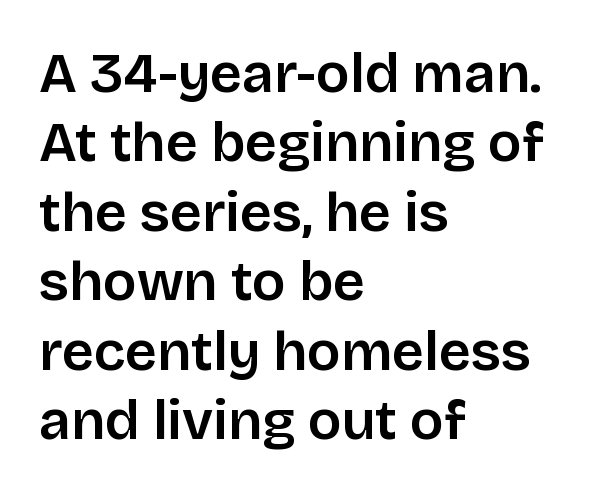
Q: Is the text italic (slanted)? A: No, it is upright.
Q: Is the typeface a serif or a sans-serif typeface? A: Sans-serif.
Q: Is the text underlined? A: No.
Q: How is the paragraph aligned? A: Left-aligned.
Q: Is the spacing between letters normal or unusually wide? A: Normal.
Q: Width (condensed, normal, or wide)? A: Normal.
Q: Stroke contrast? A: Low.
Q: x-height? A: Large.
Q: Monospaced? A: No.
